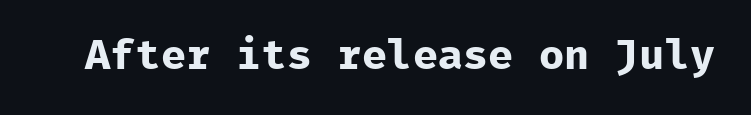
Honestly, the letter spacing is just normal — you wouldn't notice it. In terms of weight, the rendering is a true, heavy bold. These lines are rendered in a fixed-pitch font. The space beneath each line is pristine and unruled.
